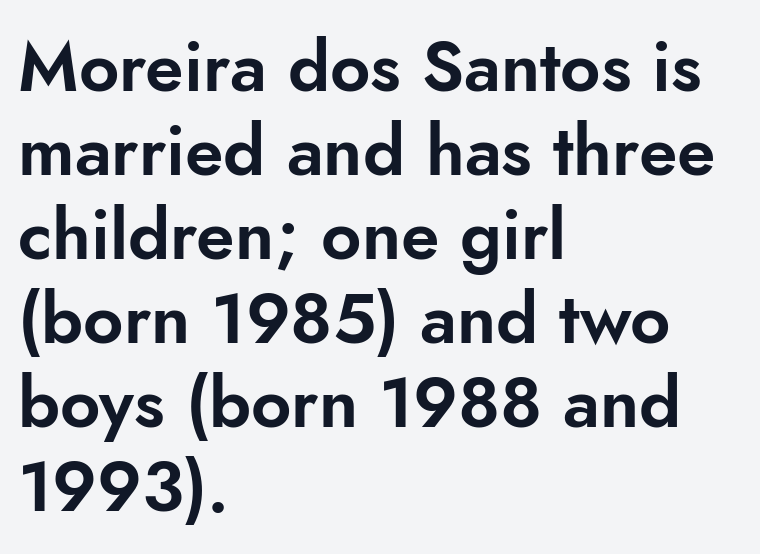
The passage shown is typeset with a sans-serif family. Nothing unusual about the tracking: characters are spaced as the font intends. Posture: vertical. The passage shown is typed in a proportional face where columns would drift. Words float on clear page, feet unadorned.
